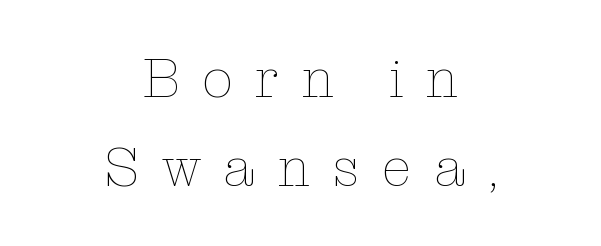
The image shows 55 px thin type, upright; set centered, normal line spacing (1.62x), unusually wide letter spacing (+0.4 em), not underlined; low stroke contrast and a medium x-height.
